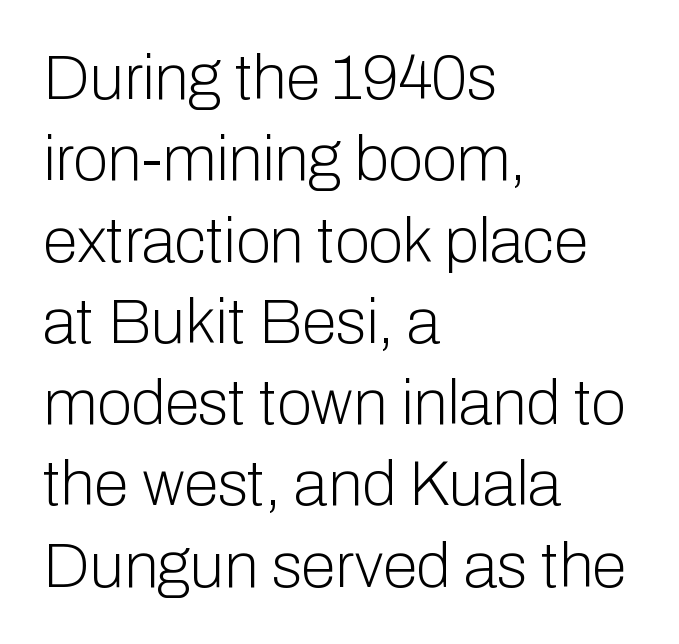
Q: Is the text bold? A: No.
Q: Is the text italic (slanted)? A: No, it is upright.
Q: Is the typeface a serif or a sans-serif typeface? A: Sans-serif.
Q: Is the text underlined? A: No.
Q: How is the paragraph aligned? A: Left-aligned.
Q: Is the spacing between letters normal or unusually wide? A: Normal.
Q: Is the spacing between lines tight, normal or loose? A: Normal.
Q: Width (condensed, normal, or wide)? A: Normal.
Q: Stroke contrast? A: Low.
Q: x-height? A: Medium.
Q: Monospaced? A: No.
